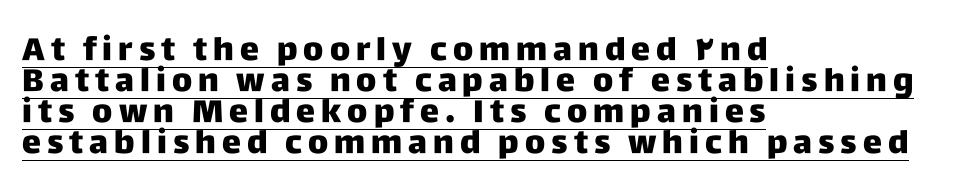
{"serif": "no", "italic": "no", "width": "normal", "stroke_contrast": "low", "x_height": "large", "monospaced": "no", "underline": "yes", "align": "left", "line_spacing": "tight", "line_spacing_ratio": 0.97, "glyph_px": 32}
